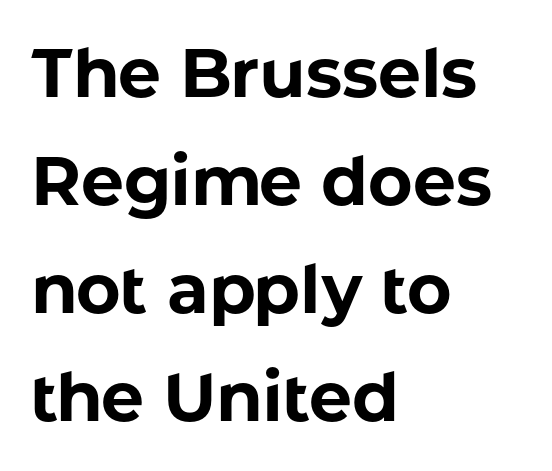
The image shows 68 px bold sans-serif type, upright; set left-aligned, normal line spacing (1.59x), normal letter spacing, not underlined; low stroke contrast and a medium x-height.
